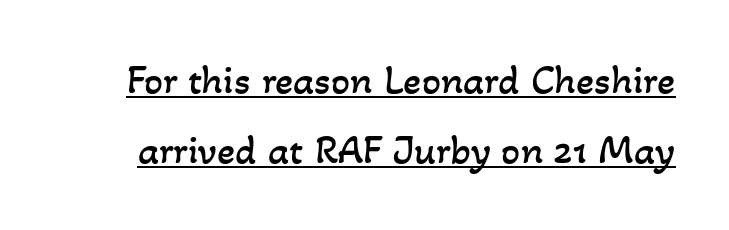
Short note: letters normally spaced. What decoration does the sample have? An underline. Leading matches the norm, producing a regular column. The letters advance in unequal steps, a hallmark of proportional type. The weight tops out at a normal text grade.
